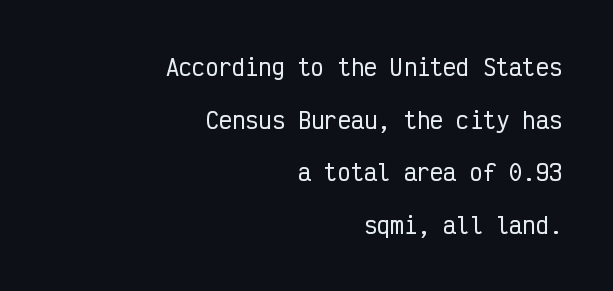
The typesetter chose a ragged-left arrangement here. Successive baselines arrive slowly, with a big drop between each. The typography opts for an upright posture over an oblique one. Between one letter and the next there's only the usual sliver of space. The zone under the glyphs is completely vacant.
